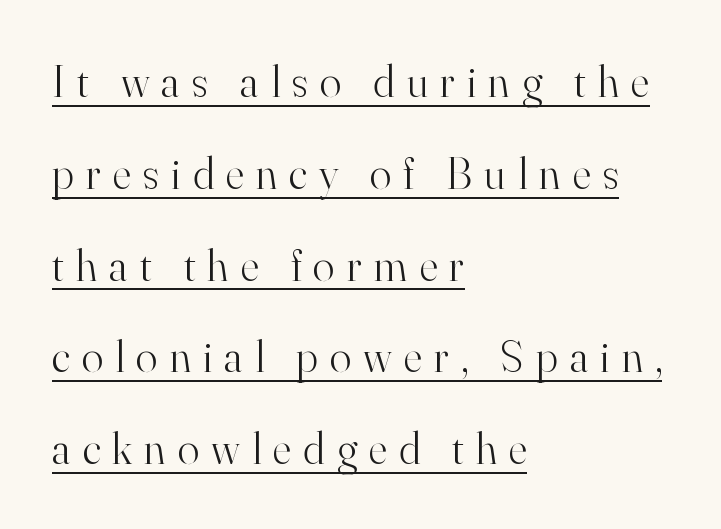
Is this a fixed-width face? No — the glyphs have proportional, varying widths. Quick note: underline on. Does the copy run flush right? No — it runs flush left. These glyphs show unthickened strokes, regular width or finer. Ascenders rise straight up at ninety degrees.
